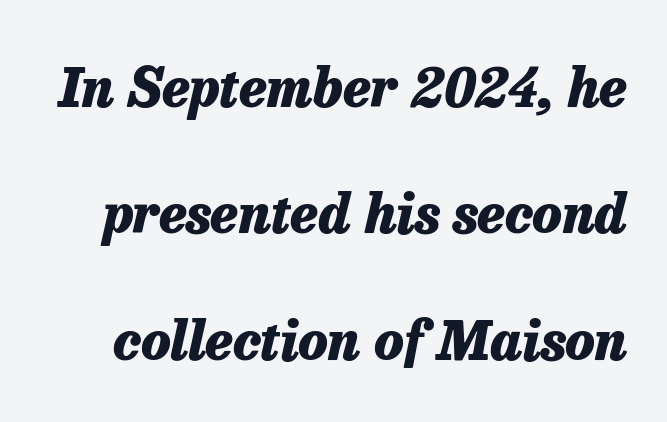
Q: Is the text bold? A: Yes.
Q: Is the text italic (slanted)? A: Yes, it leans right by about 13 degrees.
Q: Is the text underlined? A: No.
Q: Is the spacing between letters normal or unusually wide? A: Normal.
Q: Is the spacing between lines tight, normal or loose? A: Loose.
Q: Width (condensed, normal, or wide)? A: Normal.
Q: Stroke contrast? A: Low.
Q: x-height? A: Medium.
Q: Monospaced? A: No.
